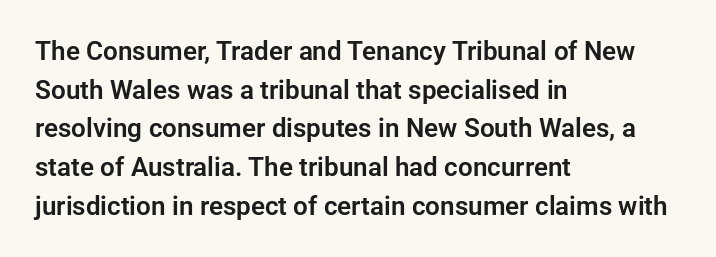
{"italic": "no", "underline": "no", "align": "left", "line_spacing": "normal", "line_spacing_ratio": 1.49, "letter_spacing": "normal", "letter_spacing_em": 0.0, "glyph_px": 26}
